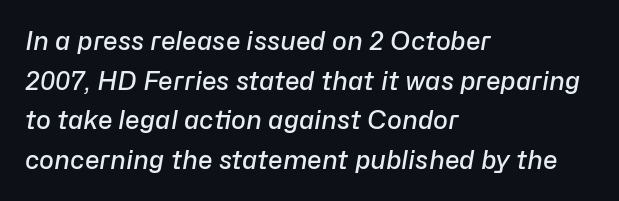
{"italic": "yes", "lean": "right", "slant_degrees": 10, "bold": "semi", "underline": "no", "align": "left", "line_spacing": "normal", "line_spacing_ratio": 1.59, "letter_spacing": "normal", "letter_spacing_em": 0.0, "glyph_px": 25}
